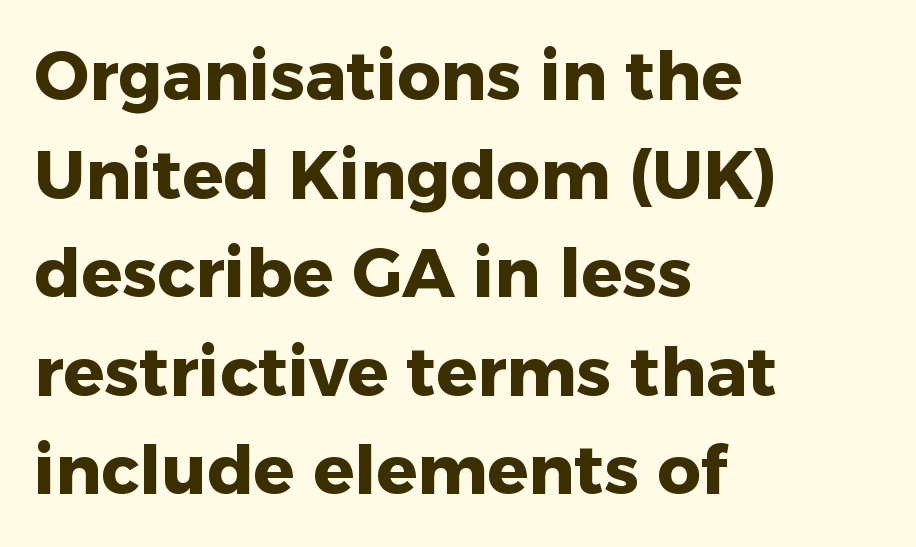
Q: Is the text bold? A: Yes.
Q: Is the text italic (slanted)? A: No, it is upright.
Q: Is the typeface a serif or a sans-serif typeface? A: Sans-serif.
Q: Is the text underlined? A: No.
Q: How is the paragraph aligned? A: Left-aligned.
Q: Is the spacing between letters normal or unusually wide? A: Normal.
Q: Is the spacing between lines tight, normal or loose? A: Normal.
Q: Width (condensed, normal, or wide)? A: Normal.
Q: Stroke contrast? A: Low.
Q: x-height? A: Medium.
Q: Monospaced? A: No.
